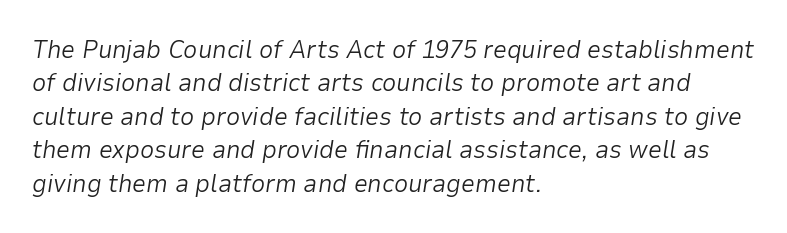
The image shows 25 px text type, italic (leaning right); set left-aligned, normal line spacing (1.34x), normal letter spacing, not underlined.
